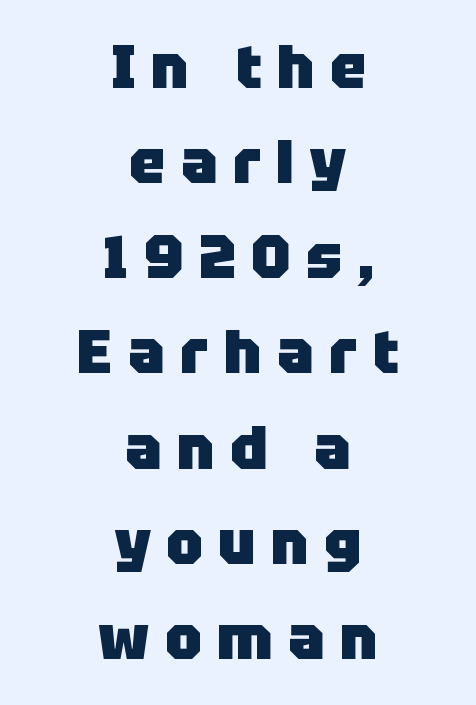
Regarding serifs, this sample does without them. Is this a fixed-width face? No — the glyphs have proportional, varying widths. Summary of vertical rhythm: regular, with standard interline spacing. Designer's note — italics off, roman on. Display-style spreading of the glyphs; the letterfit is very open.
